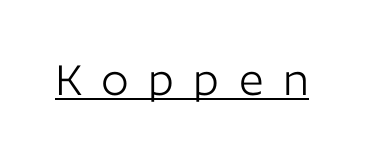
The image shows 43 px light sans-serif type, upright; set unusually wide letter spacing (+0.45 em), underlined; low stroke contrast and a medium x-height.
